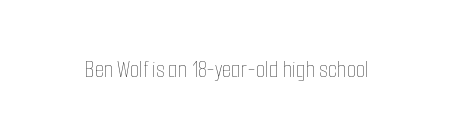
The image shows 24 px text type, upright; set normal letter spacing, not underlined.
